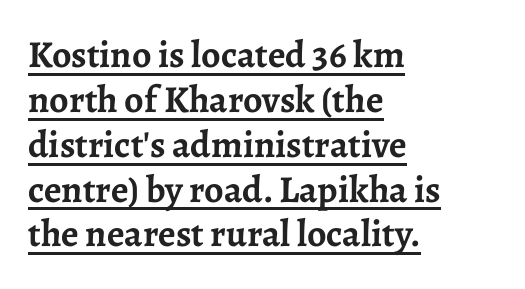
The image shows 38 px semibold serif type, upright; set left-aligned, line spacing 1.18x, normal letter spacing, underlined; low stroke contrast and a medium x-height.
